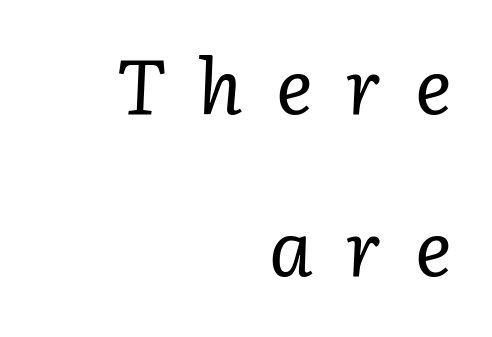
Ink coverage per letter is moderate at most. Each new line begins a long way beneath the previous one. Clear beneath every line of the passage. Note the varied advance widths — an 'i' is clearly narrower than an 'm'.
